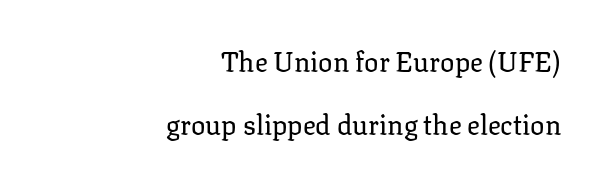
Airy leading. No heavy texture on the line: the type isn't bold. Where is the straight margin? On the right. Rule under the text: the space is simply empty.
